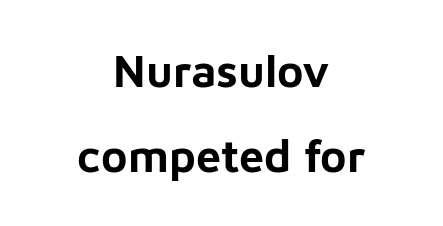
The image shows 45 px bold sans-serif type, upright; set centered, loose line spacing (1.9x), normal letter spacing, not underlined; low stroke contrast and a medium x-height.
